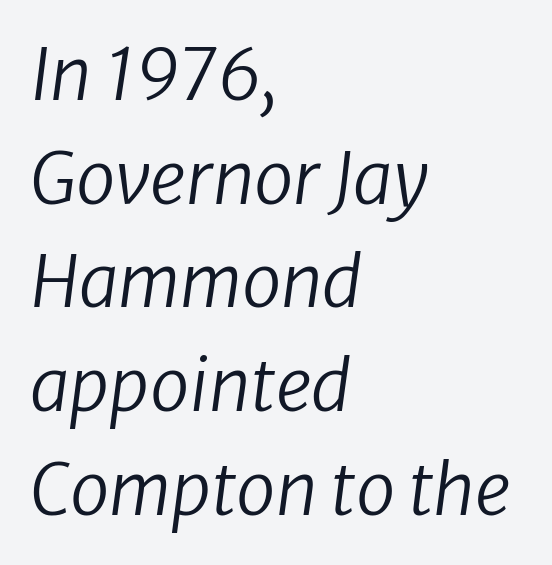
Q: Is the text bold? A: No.
Q: Is the text italic (slanted)? A: Yes, it leans right by about 8 degrees.
Q: Is the text underlined? A: No.
Q: How is the paragraph aligned? A: Left-aligned.
Q: Is the spacing between letters normal or unusually wide? A: Normal.
Q: Is the spacing between lines tight, normal or loose? A: Normal.
Q: Width (condensed, normal, or wide)? A: Normal.
Q: Stroke contrast? A: Low.
Q: x-height? A: Medium.
Q: Monospaced? A: No.
